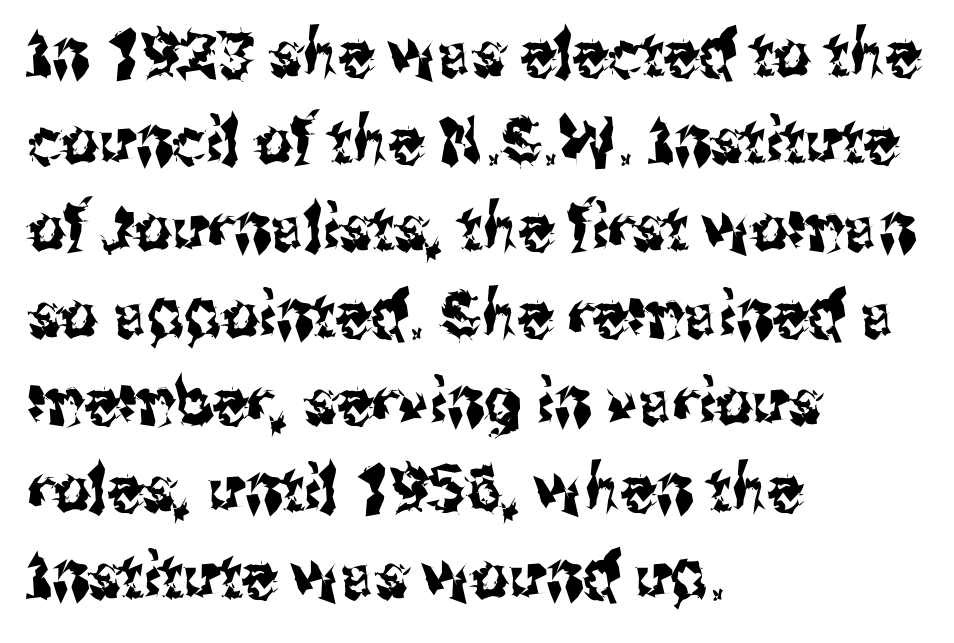
Q: Is the text italic (slanted)? A: No, it is upright.
Q: Is the typeface a serif or a sans-serif typeface? A: Sans-serif.
Q: Is the text underlined? A: No.
Q: How is the paragraph aligned? A: Left-aligned.
Q: Is the spacing between letters normal or unusually wide? A: Normal.
Q: Is the spacing between lines tight, normal or loose? A: Normal.
Q: Width (condensed, normal, or wide)? A: Condensed.
Q: Stroke contrast? A: Medium.
Q: x-height? A: Medium.
Q: Monospaced? A: No.
